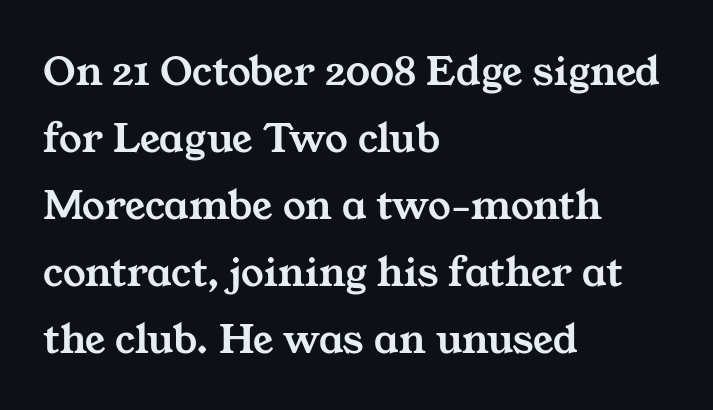
{"serif": "yes", "width": "wide", "stroke_contrast": "medium", "x_height": "medium", "monospaced": "no", "underline": "no", "align": "left", "line_spacing": "normal", "line_spacing_ratio": 1.49, "letter_spacing": "normal", "letter_spacing_em": 0.0, "glyph_px": 45}
